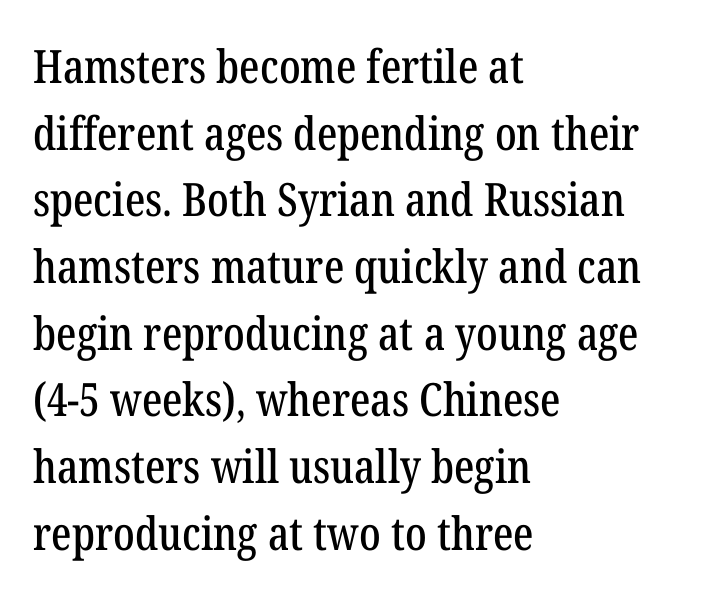
Q: Is the text italic (slanted)? A: No, it is upright.
Q: Is the typeface a serif or a sans-serif typeface? A: Serif.
Q: Is the text underlined? A: No.
Q: How is the paragraph aligned? A: Left-aligned.
Q: Is the spacing between letters normal or unusually wide? A: Normal.
Q: Is the spacing between lines tight, normal or loose? A: Normal.
Q: Width (condensed, normal, or wide)? A: Condensed.
Q: Stroke contrast? A: Low.
Q: x-height? A: Medium.
Q: Monospaced? A: No.
